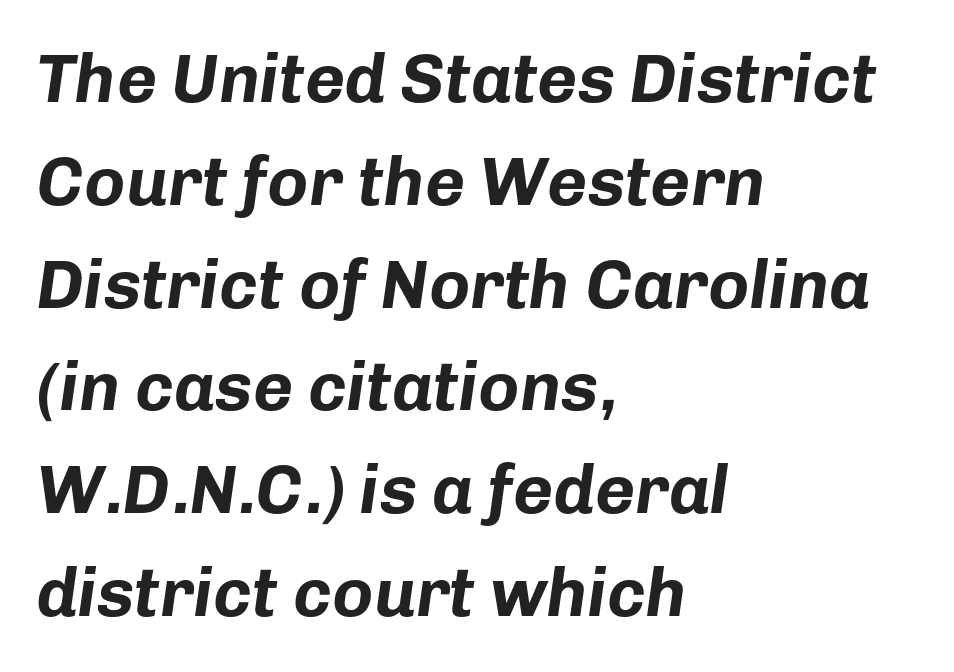
This rendering leaves character spacing at its baseline value. Posture: slanted. Rows of type keep a routine distance in the vertical direction. Character widths vary here, with narrow letters taking less room than wide ones. Descenders hang freely into open space.
